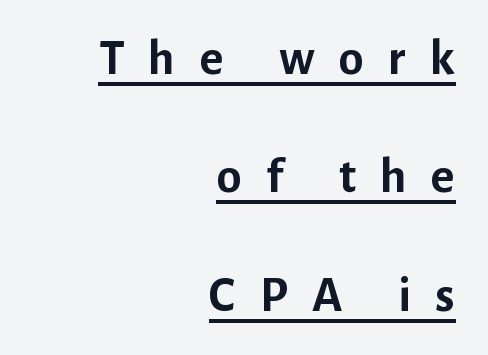
The glyphs in this specimen are sans serif. Beneath each row of characters lies a ruled line. The letterforms stand isolated, each surrounded by extra space. Interline gaps are noticeably wide in this sample. The lettering stays uniformly vertical, giving the passage a roman look.
